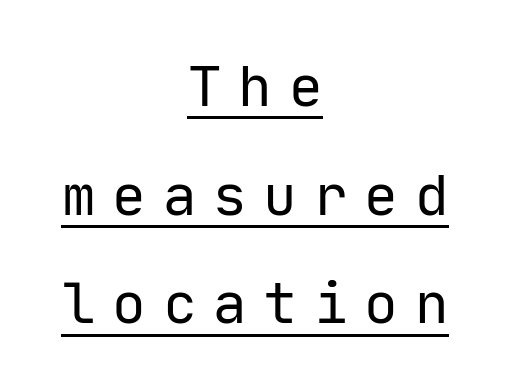
Glyph-to-glyph distance is far greater than everyday printed text. Nope, not italic — everything's standing straight. Unlike a traditional serif, this face leaves its strokes unadorned. The face used here is monospaced, like something from a code editor.
